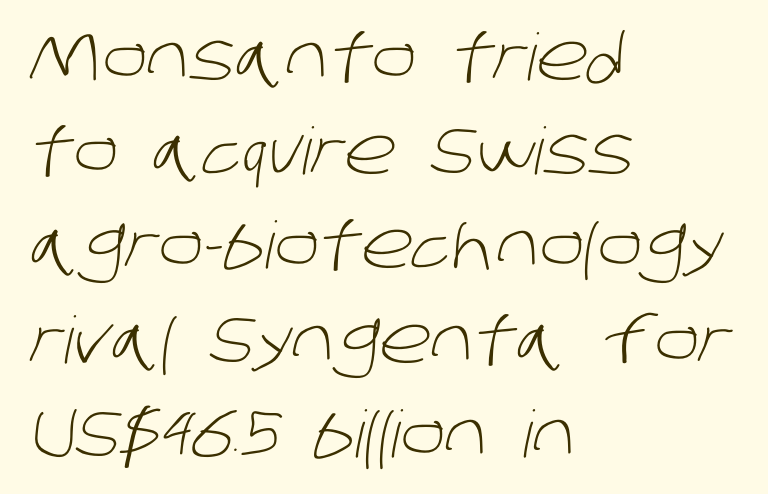
Normally led — the rows are evenly, conventionally spaced. The horizontal fit of the characters is conventional and even. Bare-footed words on every line. Is this a fixed-width face? No — the glyphs have proportional, varying widths.
